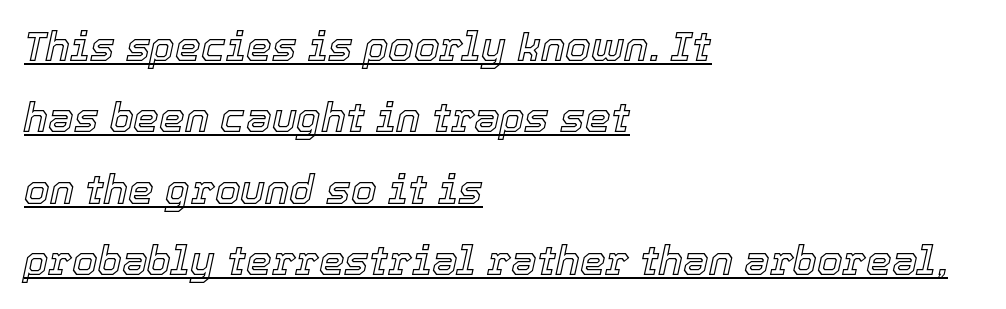
Q: Is the text italic (slanted)? A: Yes, it leans right by about 12 degrees.
Q: Is the text underlined? A: Yes.
Q: How is the paragraph aligned? A: Left-aligned.
Q: Is the spacing between letters normal or unusually wide? A: Normal.
Q: Width (condensed, normal, or wide)? A: Normal.
Q: x-height? A: Medium.
Q: Monospaced? A: No.
